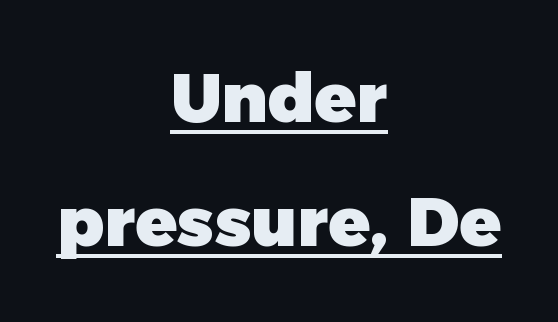
{"serif": "no", "bold": "yes", "weight": "heavy", "width": "normal", "x_height": "medium", "monospaced": "no", "underline": "yes", "align": "center", "line_spacing_ratio": 1.82, "letter_spacing": "normal", "letter_spacing_em": 0.0, "glyph_px": 68}
